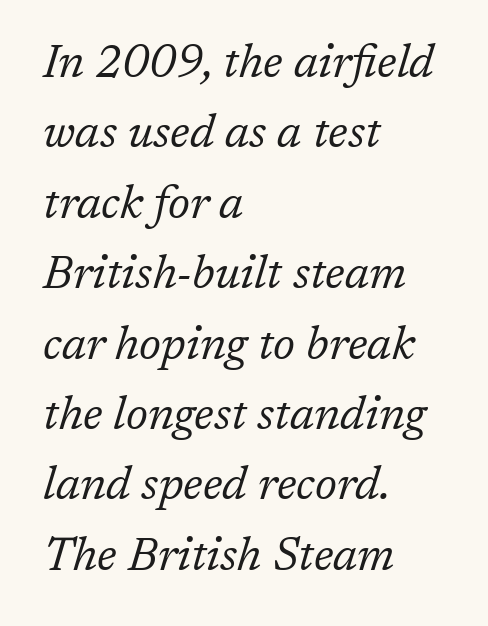
This is oblique type, the kind used for emphasis or titles. You could not count columns in this text — the font is proportionally spaced. Unlike a clean sans, this face finishes its strokes with serifs. Rows of type keep a routine distance in the vertical direction. Notice how the passage keeps a crisp vertical edge on the left only.
